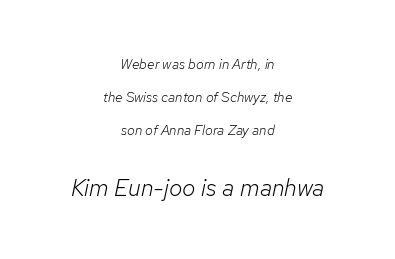
{"italic": "yes", "lean": "right", "slant_degrees": 12, "bold": "no", "underline": "no", "align": "center", "line_spacing": "loose", "line_spacing_ratio": 2.34, "letter_spacing": "normal", "letter_spacing_em": 0.0, "larger_block": "second", "size_ratio": 1.71, "glyph_px": 24}
